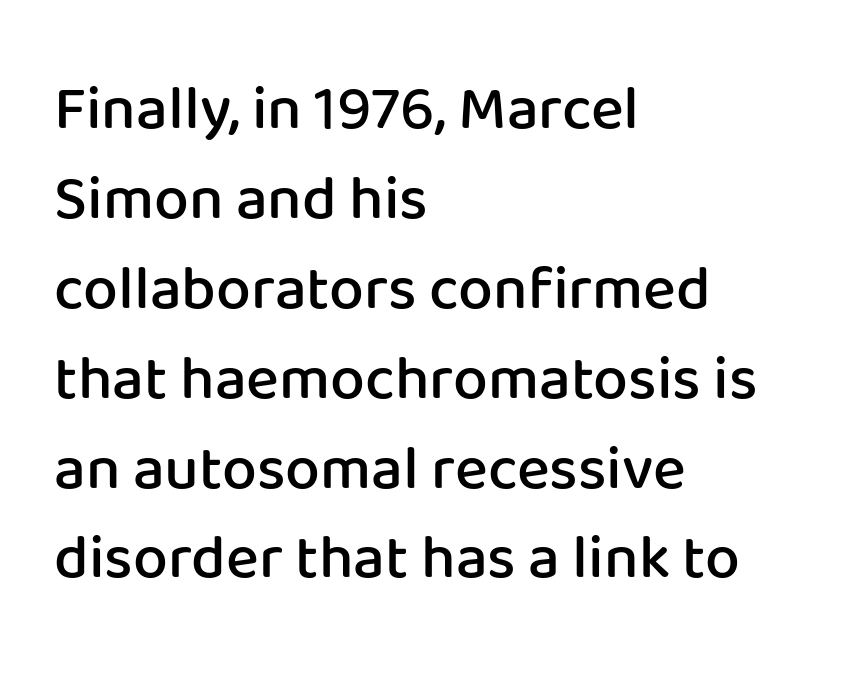
The image shows 62 px semibold sans-serif type, upright; set left-aligned, normal line spacing (1.45x), normal letter spacing, not underlined; low stroke contrast and a medium x-height.
